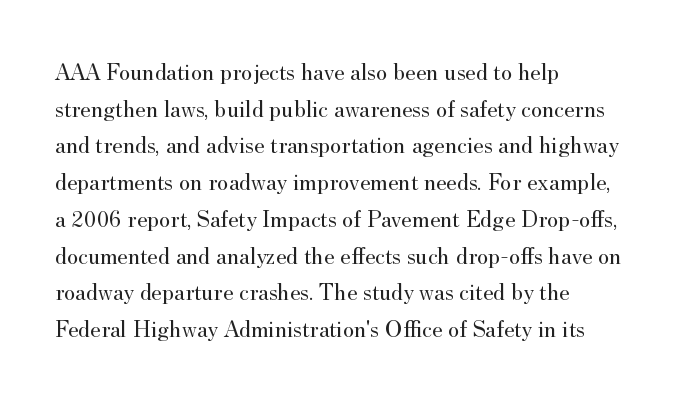
{"italic": "no", "bold": "no", "underline": "no", "align": "left", "line_spacing": "normal", "line_spacing_ratio": 1.53, "letter_spacing": "normal", "letter_spacing_em": 0.0, "glyph_px": 24}
